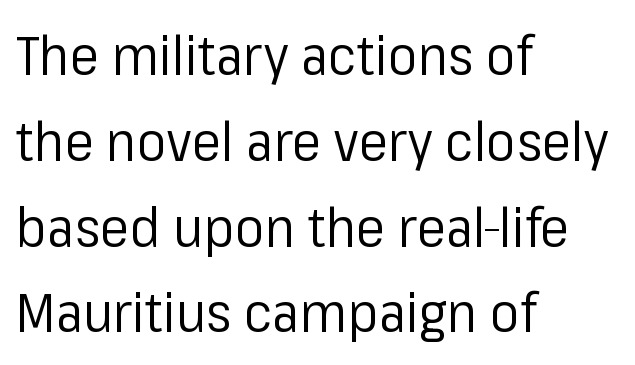
{"serif": "no", "italic": "no", "bold": "no", "weight": "regular", "width": "normal", "stroke_contrast": "low", "x_height": "medium", "monospaced": "no", "underline": "no", "align": "left", "line_spacing": "normal", "line_spacing_ratio": 1.56, "letter_spacing": "normal", "letter_spacing_em": 0.0, "glyph_px": 55}
